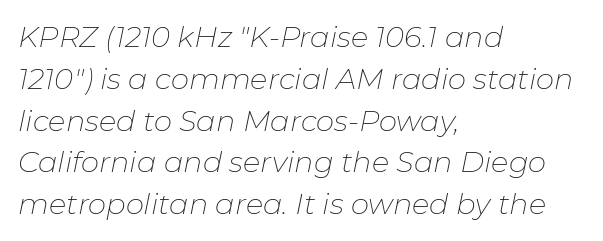
Q: Is the text bold? A: No.
Q: Is the text italic (slanted)? A: Yes, it leans right by about 11 degrees.
Q: Is the text underlined? A: No.
Q: How is the paragraph aligned? A: Left-aligned.
Q: Is the spacing between letters normal or unusually wide? A: Normal.
Q: Is the spacing between lines tight, normal or loose? A: Normal.
Q: Width (condensed, normal, or wide)? A: Normal.
Q: Stroke contrast? A: Low.
Q: x-height? A: Medium.
Q: Monospaced? A: No.
